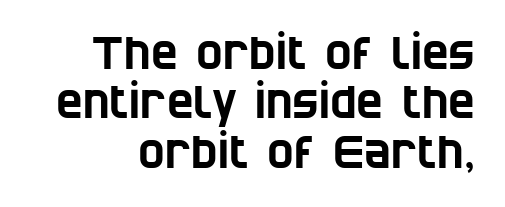
Q: Is the typeface a serif or a sans-serif typeface? A: Sans-serif.
Q: Is the text underlined? A: No.
Q: Is the spacing between letters normal or unusually wide? A: Normal.
Q: Is the spacing between lines tight, normal or loose? A: Tight.
Q: Width (condensed, normal, or wide)? A: Condensed.
Q: Stroke contrast? A: Low.
Q: x-height? A: Large.
Q: Monospaced? A: No.
